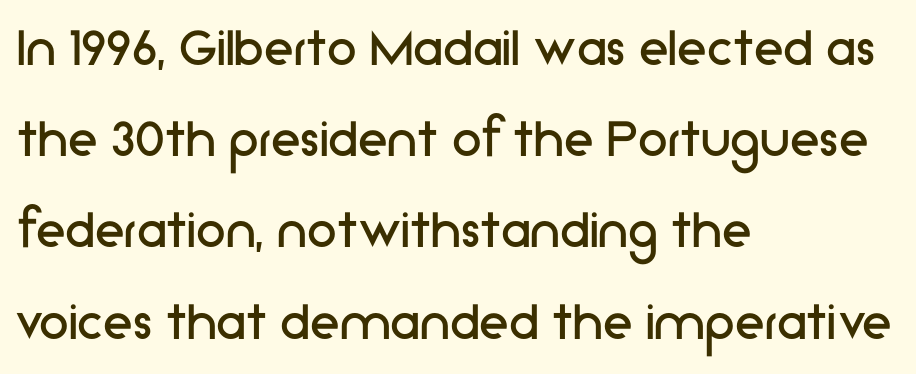
The image shows 60 px regular-weight sans-serif type, upright; set left-aligned, normal line spacing (1.52x), normal letter spacing, not underlined; low stroke contrast and a medium x-height.
